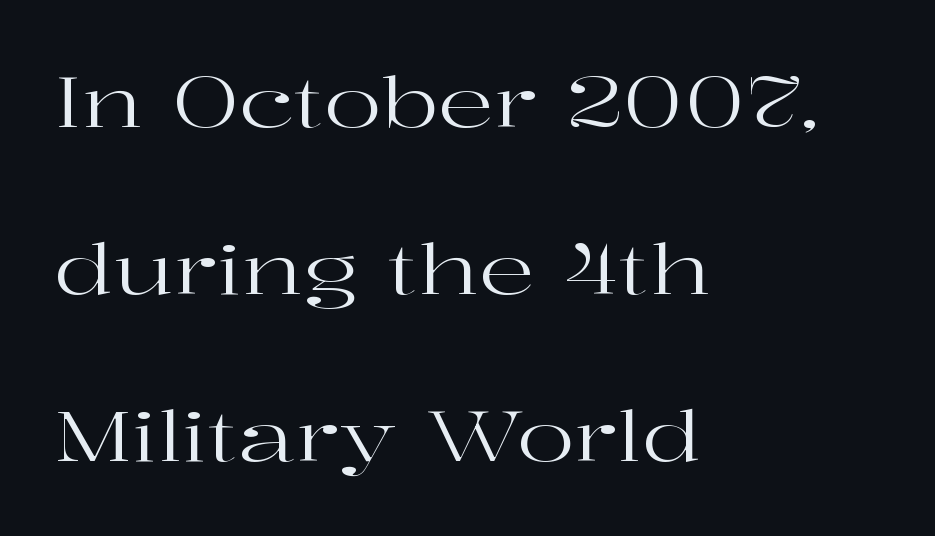
Q: Is the text bold? A: No.
Q: Is the text italic (slanted)? A: No, it is upright.
Q: Is the typeface a serif or a sans-serif typeface? A: Serif.
Q: Is the text underlined? A: No.
Q: How is the paragraph aligned? A: Left-aligned.
Q: Is the spacing between letters normal or unusually wide? A: Normal.
Q: Is the spacing between lines tight, normal or loose? A: Loose.
Q: Width (condensed, normal, or wide)? A: Wide.
Q: Stroke contrast? A: High.
Q: x-height? A: Medium.
Q: Monospaced? A: No.
